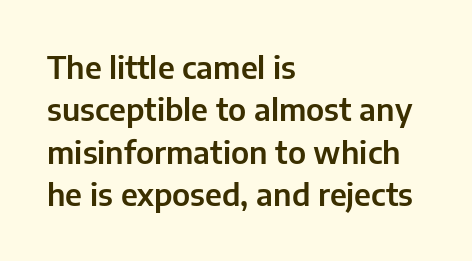
Q: Is the text italic (slanted)? A: No, it is upright.
Q: Is the typeface a serif or a sans-serif typeface? A: Sans-serif.
Q: Is the text underlined? A: No.
Q: How is the paragraph aligned? A: Left-aligned.
Q: Is the spacing between letters normal or unusually wide? A: Normal.
Q: Is the spacing between lines tight, normal or loose? A: Normal.
Q: Width (condensed, normal, or wide)? A: Normal.
Q: Stroke contrast? A: Low.
Q: x-height? A: Medium.
Q: Monospaced? A: No.
